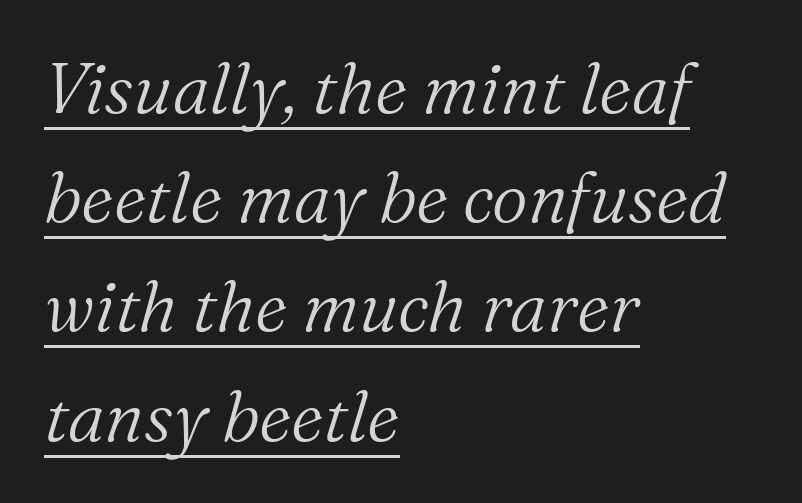
Q: Is the text bold? A: No.
Q: Is the text italic (slanted)? A: Yes, it leans right by about 16 degrees.
Q: Is the typeface a serif or a sans-serif typeface? A: Serif.
Q: Is the text underlined? A: Yes.
Q: How is the paragraph aligned? A: Left-aligned.
Q: Is the spacing between letters normal or unusually wide? A: Normal.
Q: Is the spacing between lines tight, normal or loose? A: Normal.
Q: Width (condensed, normal, or wide)? A: Normal.
Q: Stroke contrast? A: Medium.
Q: x-height? A: Medium.
Q: Monospaced? A: No.
